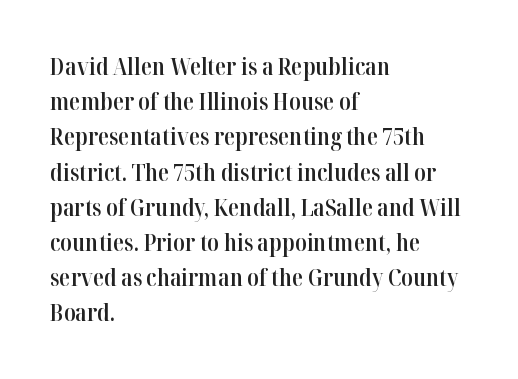
Q: Is the text bold? A: Semi-bold.
Q: Is the text italic (slanted)? A: No, it is upright.
Q: Is the text underlined? A: No.
Q: How is the paragraph aligned? A: Left-aligned.
Q: Is the spacing between letters normal or unusually wide? A: Normal.
Q: Is the spacing between lines tight, normal or loose? A: Normal.
